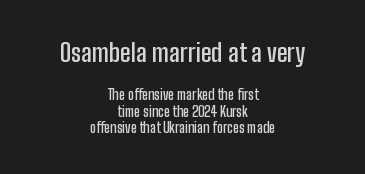
A clean baseline with only descenders dipping below it. The letters in the upper block stand taller than those in the block below. The lettering stays uniformly vertical, giving the passage a roman look. The tracking reads as untouched default to a designer's eye. The sample has been set in demibold, a notch under bold. Notice how the passage keeps no hard edge, just a central spine.
